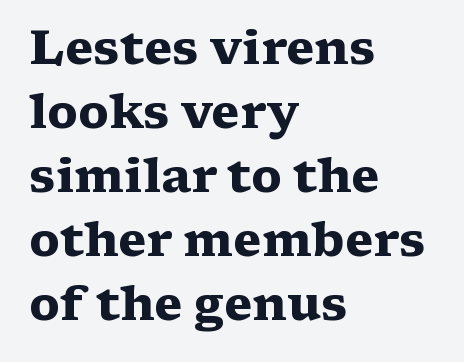
Is the block centered? No — it sits flush against the left margin. Notice how thick the strokes are: this is what a full bold looks like. Looks like regular typesetting: each glyph gets only the width it needs. Decoration check: the copy has no underline. How are the letters spaced? Ordinarily, with no added tracking. The designer left line spacing at the default.
